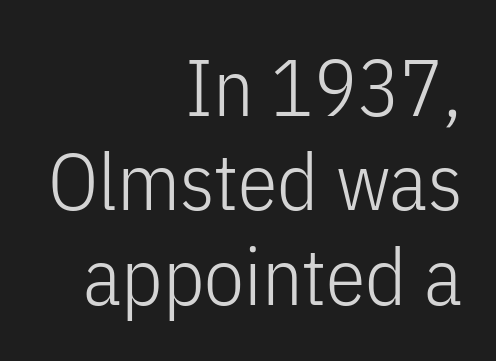
Q: Is the text bold? A: No.
Q: Is the text italic (slanted)? A: No, it is upright.
Q: Is the typeface a serif or a sans-serif typeface? A: Sans-serif.
Q: Is the text underlined? A: No.
Q: How is the paragraph aligned? A: Right-aligned.
Q: Is the spacing between letters normal or unusually wide? A: Normal.
Q: Width (condensed, normal, or wide)? A: Condensed.
Q: Stroke contrast? A: Low.
Q: x-height? A: Medium.
Q: Monospaced? A: No.
